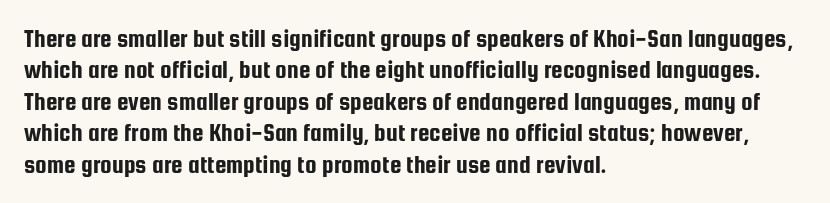
{"italic": "no", "underline": "no", "align": "left", "line_spacing_ratio": 1.21, "letter_spacing": "normal", "letter_spacing_em": 0.0, "glyph_px": 26}
